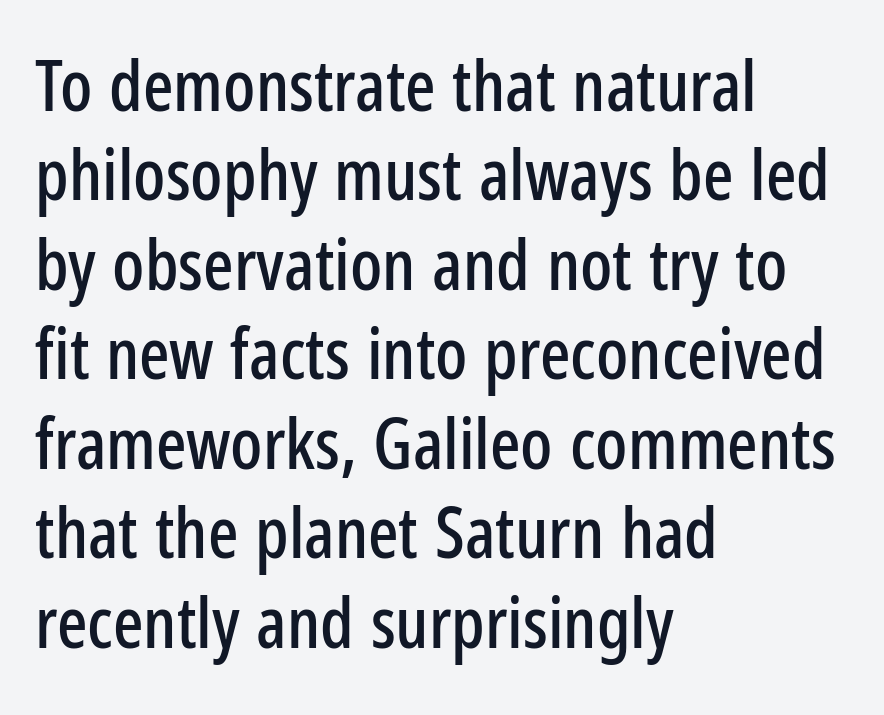
The specimen reads as upright at a glance. Where is the straight margin? On the left. Descender tails drop into unmarked territory. Check where the strokes stop: nothing finishes them off — pure sans. Spacing between characters is what you'd get straight out of the box.
